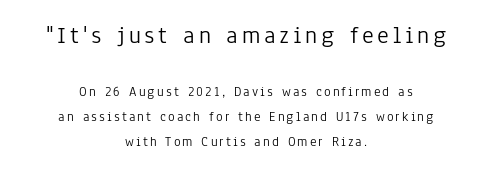
The image shows 25 px text type, upright; set centered, line spacing 1.78x, not underlined; the first (top) block is 1.79x larger.
